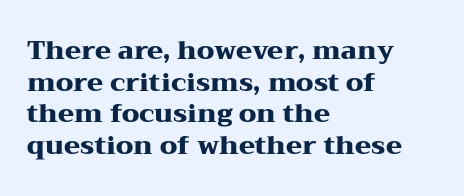
The image shows 26 px bold type, upright; set left-aligned, line spacing 1.22x, normal letter spacing, not underlined.
